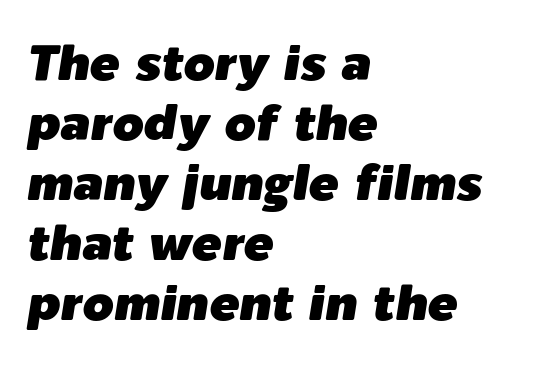
Compared with a centered layout, this one pins lines to the left instead. Spacing verdict: proportional, widths tailored to each character. Beneath every word, the page is bare. Rendered with sloped, italic letterforms. Glyph-to-glyph distance matches everyday printed text.
